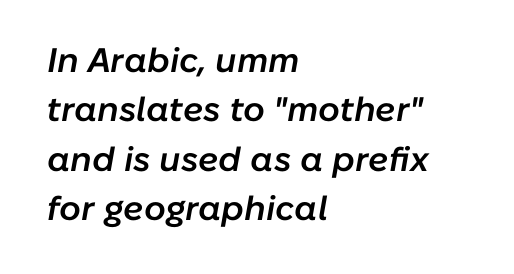
Q: Is the text bold? A: Semi-bold.
Q: Is the text italic (slanted)? A: Yes, it leans right by about 10 degrees.
Q: Is the text underlined? A: No.
Q: How is the paragraph aligned? A: Left-aligned.
Q: Is the spacing between letters normal or unusually wide? A: Normal.
Q: Is the spacing between lines tight, normal or loose? A: Normal.
Q: Width (condensed, normal, or wide)? A: Normal.
Q: Stroke contrast? A: Low.
Q: x-height? A: Medium.
Q: Monospaced? A: No.
